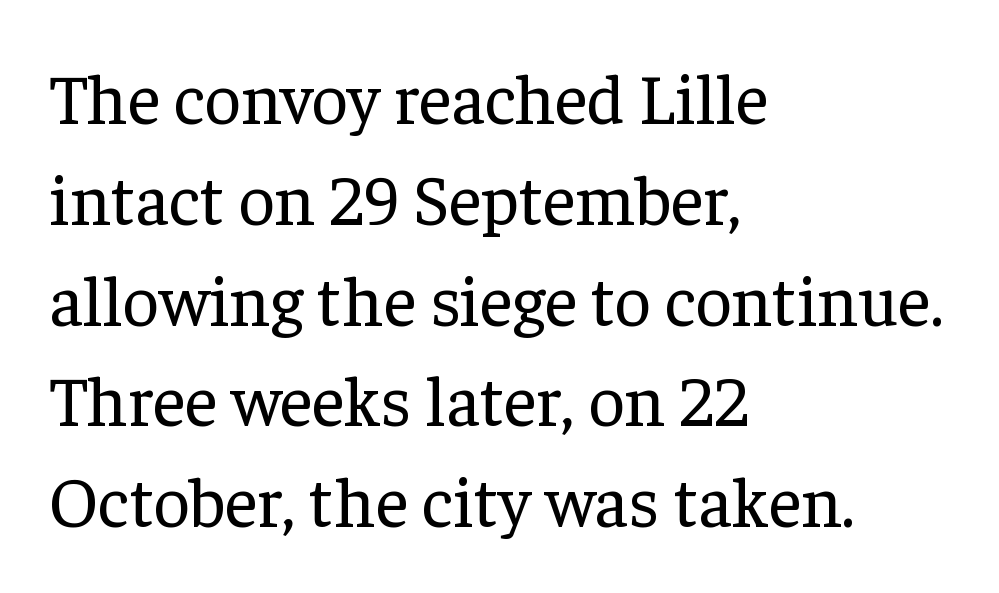
A typesetter would call this zero additional tracking. If you measured baseline to baseline, you'd find a middling distance. The baseline area is clear. These lines are composed in type with serifs. A light-to-regular cut is what we see here. The axis of the letterforms is exactly vertical.
